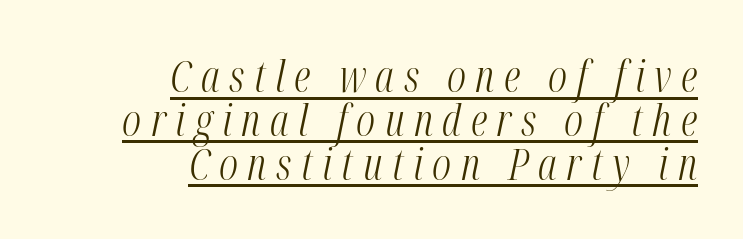
{"italic": "yes", "lean": "right", "slant_degrees": 12, "bold": "no", "weight": "light", "width": "condensed", "stroke_contrast": "medium", "x_height": "medium", "monospaced": "no", "underline": "yes", "align": "right", "line_spacing": "tight", "line_spacing_ratio": 1.02, "letter_spacing": "wide", "letter_spacing_em": 0.22, "glyph_px": 43}
